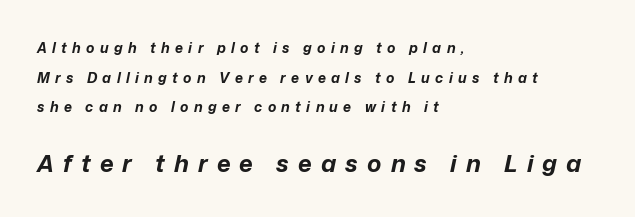
Q: Is the text bold? A: Yes.
Q: Is the text italic (slanted)? A: Yes, it leans right by about 12 degrees.
Q: Is the text underlined? A: No.
Q: How is the paragraph aligned? A: Left-aligned.
Q: Is the spacing between letters normal or unusually wide? A: Unusually wide.
Q: Is the spacing between lines tight, normal or loose? A: Loose.
Q: Which block of text is set in a larger size, the first (top) or the second (bottom)? A: The second (bottom) one.
